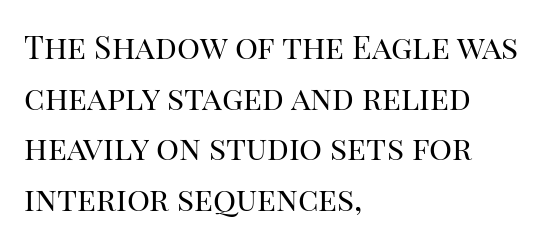
Q: Is the text bold? A: No.
Q: Is the text italic (slanted)? A: No, it is upright.
Q: Is the typeface a serif or a sans-serif typeface? A: Serif.
Q: Is the text underlined? A: No.
Q: How is the paragraph aligned? A: Left-aligned.
Q: Is the spacing between letters normal or unusually wide? A: Normal.
Q: Is the spacing between lines tight, normal or loose? A: Normal.
Q: Width (condensed, normal, or wide)? A: Normal.
Q: Stroke contrast? A: High.
Q: x-height? A: Large.
Q: Monospaced? A: No.
